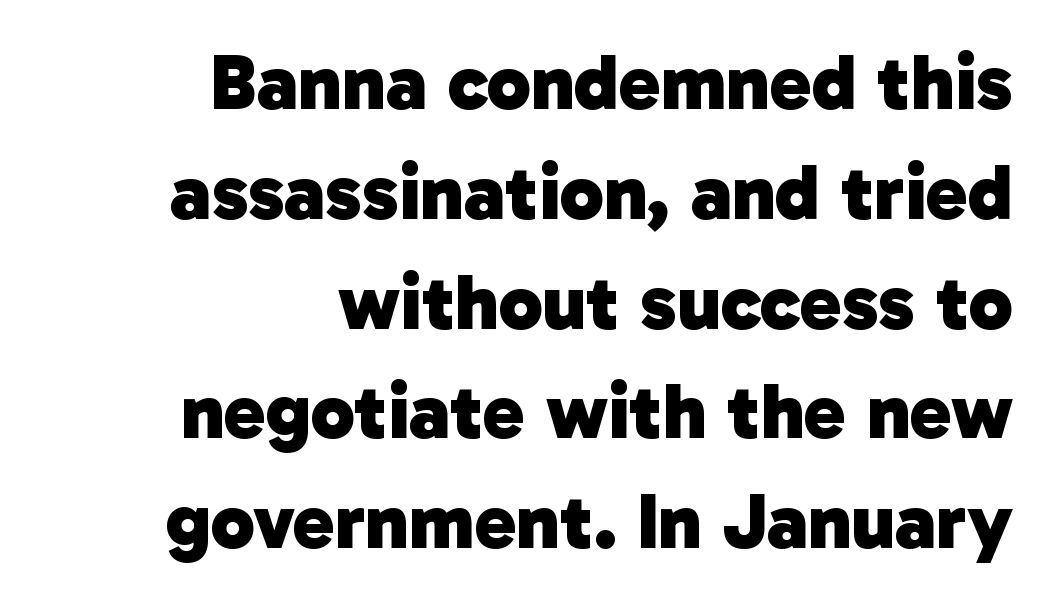
The image shows 79 px heavy sans-serif type; set right-aligned, normal line spacing (1.39x), normal letter spacing, not underlined; low stroke contrast and a medium x-height.
